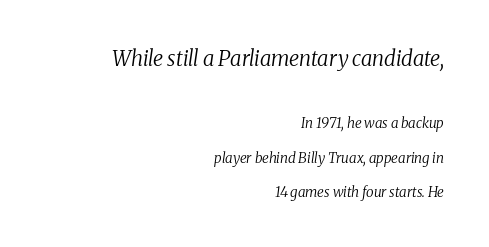
The image shows 21 px text type, italic (leaning right); set right-aligned, loose line spacing (2.48x), normal letter spacing, not underlined; the first (top) block is 1.5x larger.
